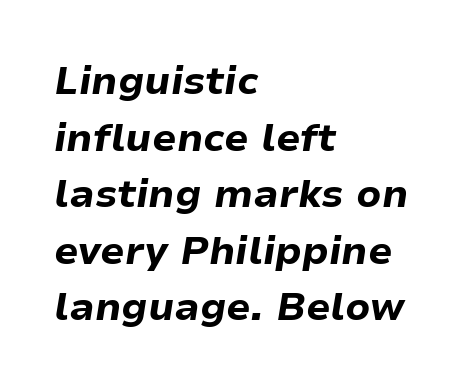
{"italic": "yes", "lean": "right", "slant_degrees": 9, "bold": "yes", "weight": "bold", "width": "normal", "stroke_contrast": "low", "x_height": "medium", "monospaced": "no", "underline": "no", "align": "left", "line_spacing": "normal", "line_spacing_ratio": 1.45, "letter_spacing": "normal", "letter_spacing_em": 0.0, "glyph_px": 39}
